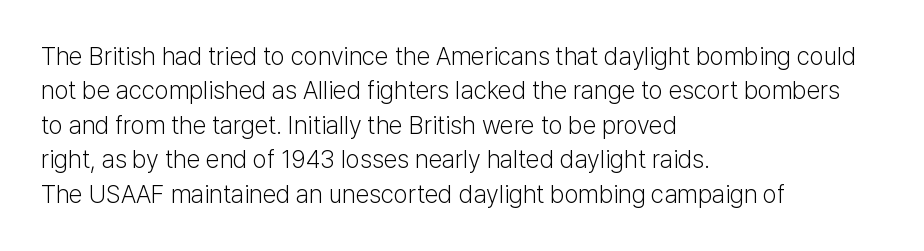
Q: Is the text bold? A: No.
Q: Is the text italic (slanted)? A: No, it is upright.
Q: Is the text underlined? A: No.
Q: How is the paragraph aligned? A: Left-aligned.
Q: Is the spacing between letters normal or unusually wide? A: Normal.
Q: Is the spacing between lines tight, normal or loose? A: Normal.
